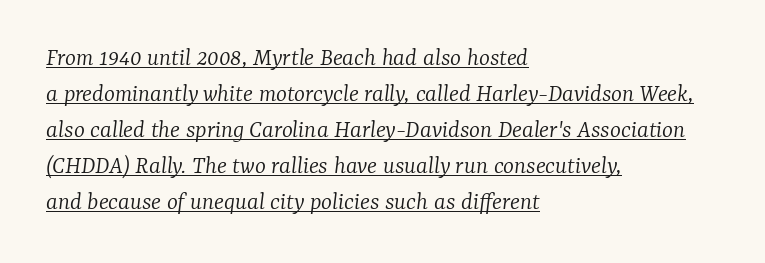
Horizontal alignment here is leftward, the default for most running prose. The letterforms sit shoulder to shoulder at normal distance. The typography opts for an oblique posture over an upright one. Notice how descenders clear the ascenders below comfortably — that's standard leading.
